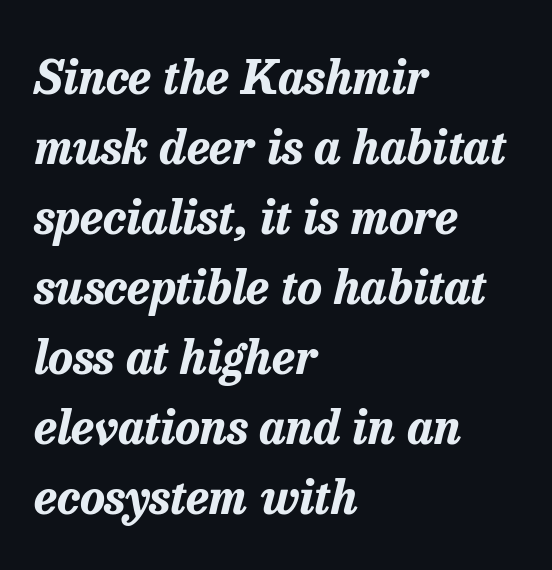
Caption: bold face, heavy strokes. The passage shown is typed in a proportional face where columns would drift. Any mark beneath the type? The region is blank. A typesetter would call this leading conventional body-copy spacing.
